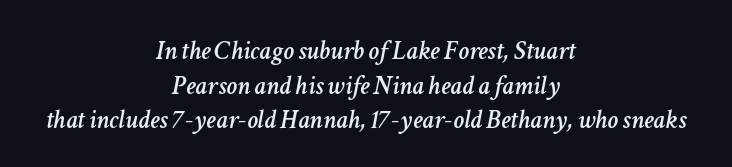
The image shows 27 px text type, italic (leaning right); set centered, normal line spacing (1.28x), normal letter spacing, not underlined.
